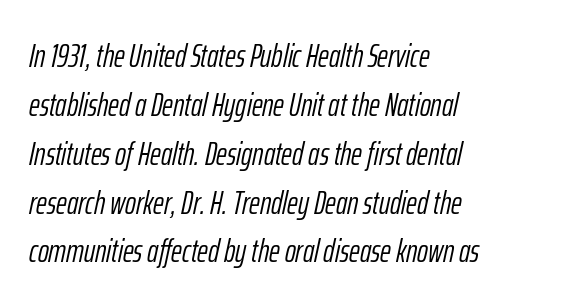
The image shows 33 px light, condensed type, italic (leaning right); set left-aligned, normal line spacing (1.48x), normal letter spacing, not underlined; low stroke contrast and a medium x-height.
